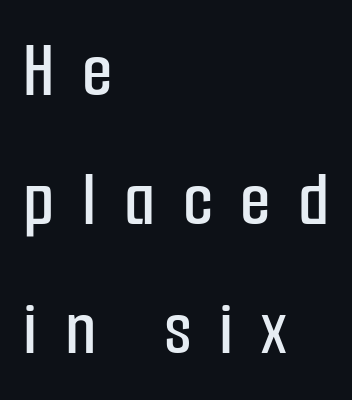
The image shows 79 px condensed sans-serif type, upright; set left-aligned, normal line spacing (1.63x), unusually wide letter spacing (+0.35 em), not underlined; low stroke contrast and a medium x-height.
